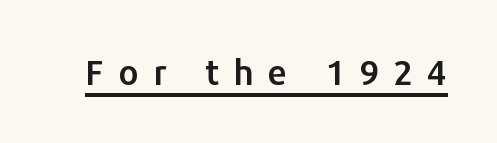
{"serif": "no", "italic": "no", "width": "normal", "stroke_contrast": "low", "x_height": "medium", "monospaced": "no", "underline": "yes", "letter_spacing": "wide", "letter_spacing_em": 0.4, "glyph_px": 35}
